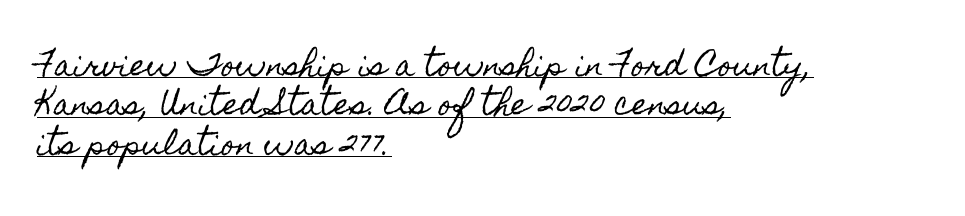
Q: Is the text italic (slanted)? A: Yes.
Q: Is the text underlined? A: Yes.
Q: How is the paragraph aligned? A: Left-aligned.
Q: Is the spacing between letters normal or unusually wide? A: Normal.
Q: Is the spacing between lines tight, normal or loose? A: Normal.
Q: Width (condensed, normal, or wide)? A: Condensed.
Q: x-height? A: Small.
Q: Monospaced? A: No.
